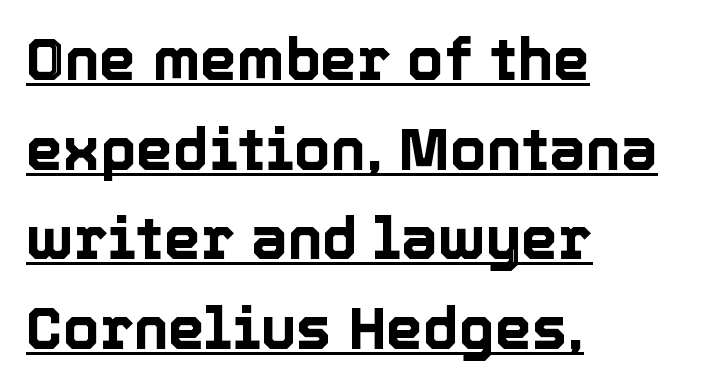
The image shows 59 px text type, upright; set left-aligned, normal line spacing (1.52x), normal letter spacing, underlined; a medium x-height.
